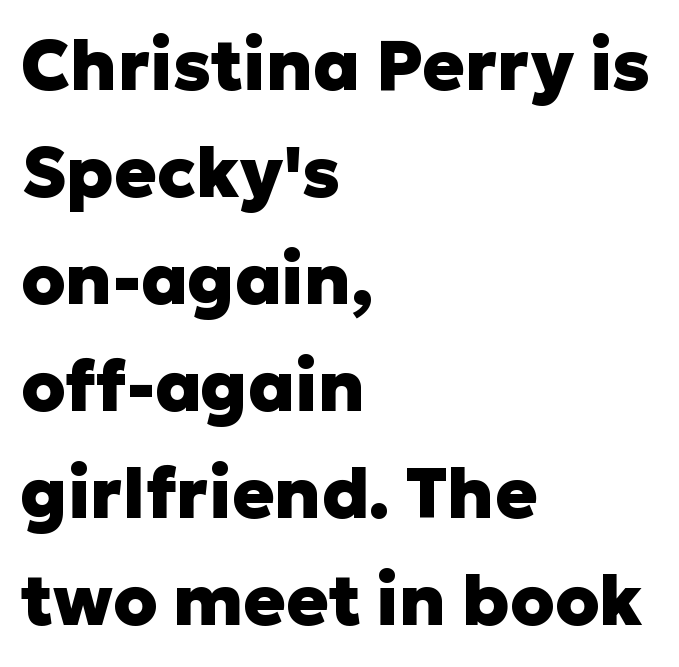
{"serif": "no", "italic": "no", "bold": "yes", "weight": "heavy", "width": "normal", "stroke_contrast": "low", "x_height": "medium", "monospaced": "no", "underline": "no", "align": "left", "line_spacing": "normal", "line_spacing_ratio": 1.53, "letter_spacing": "normal", "letter_spacing_em": 0.0, "glyph_px": 70}
